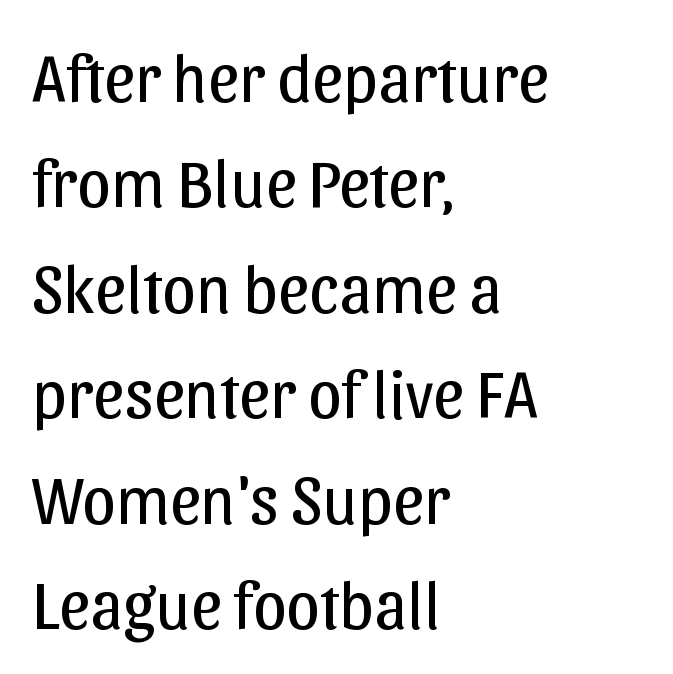
{"serif": "no", "italic": "no", "bold": "no", "weight": "regular", "width": "normal", "stroke_contrast": "low", "x_height": "medium", "monospaced": "no", "underline": "no", "align": "left", "line_spacing": "normal", "line_spacing_ratio": 1.55, "letter_spacing": "normal", "letter_spacing_em": 0.0, "glyph_px": 68}
